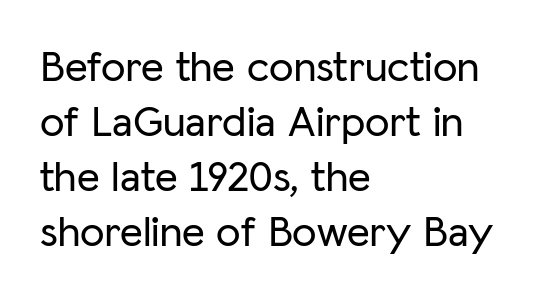
{"serif": "no", "italic": "no", "width": "normal", "stroke_contrast": "low", "x_height": "medium", "monospaced": "no", "underline": "no", "align": "left", "line_spacing": "normal", "line_spacing_ratio": 1.25, "letter_spacing": "normal", "letter_spacing_em": 0.0, "glyph_px": 44}
